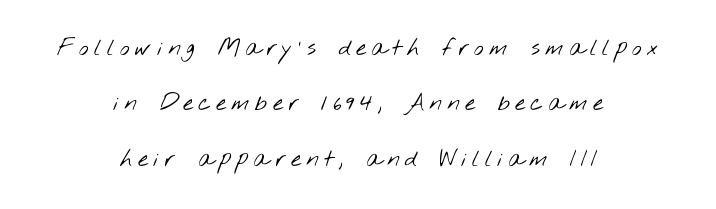
{"bold": "no", "underline": "no", "align": "center", "line_spacing": "loose", "line_spacing_ratio": 2.41, "letter_spacing": "wide", "letter_spacing_em": 0.23, "glyph_px": 23}
